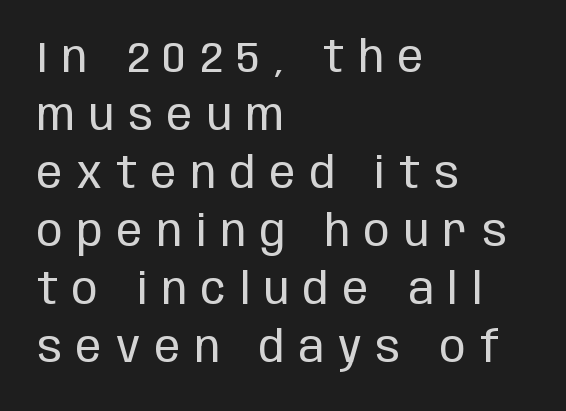
The letters advance in unequal steps, a hallmark of proportional type. Each line starts at the same left margin while the right side varies. Does the type have serifs? No, each stem ends abruptly. Is there much room between lines? A standard amount, neither cramped nor airy.
